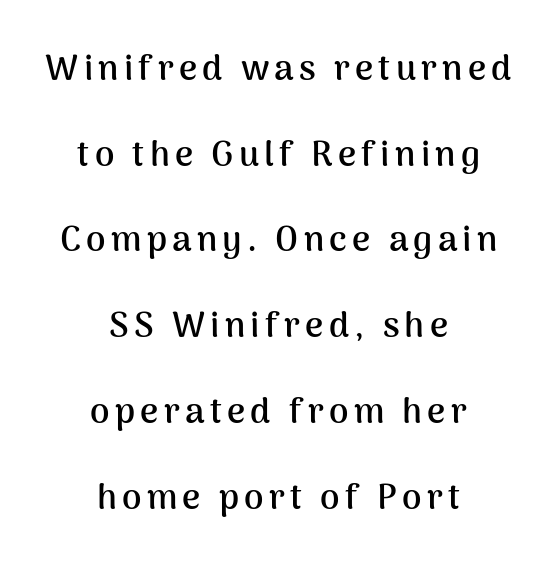
The face used here is a sans, in the tradition of grotesques and geometrics. The rendering uses a large line-height, opening up the rows. The text block is weighted toward neither margin, spreading evenly from the middle. If you drew a line through each stem, it would be perfectly vertical. Character widths vary here, with narrow letters taking less room than wide ones. The specimen omits any rule beneath the text block's lines.
